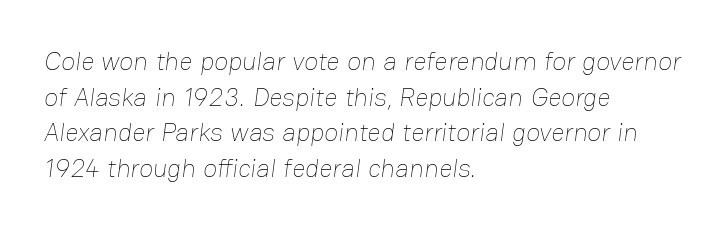
The horizontal fit of the characters is conventional and even. Quick note: interline space is typical. Reading down the block, your eye returns to a fixed left position each line. Compared with a typical body face, this is equally light or lighter still. Quick note: underline off.
